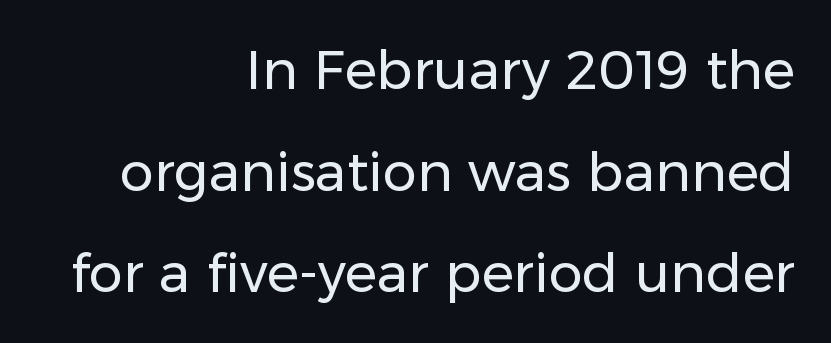
The type sits square on the baseline with zero lean. Stem width sits at or under what a default text font uses. The face used here is rendered with its standard letterfit. This sample is right-justified, so line beginnings fall wherever the words allow. The type family on display is of the sans-serif kind. A bare baseline throughout the passage.
